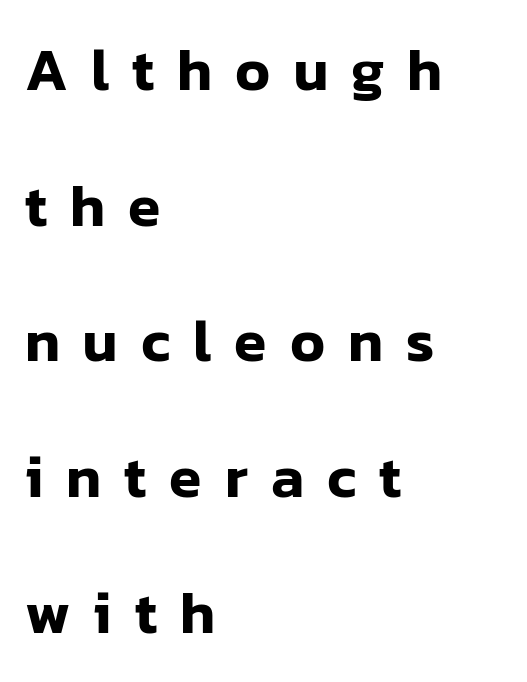
Q: Is the text italic (slanted)? A: No, it is upright.
Q: Is the typeface a serif or a sans-serif typeface? A: Sans-serif.
Q: Is the text underlined? A: No.
Q: How is the paragraph aligned? A: Left-aligned.
Q: Is the spacing between letters normal or unusually wide? A: Unusually wide.
Q: Is the spacing between lines tight, normal or loose? A: Loose.
Q: Width (condensed, normal, or wide)? A: Normal.
Q: Stroke contrast? A: Low.
Q: x-height? A: Medium.
Q: Monospaced? A: No.
